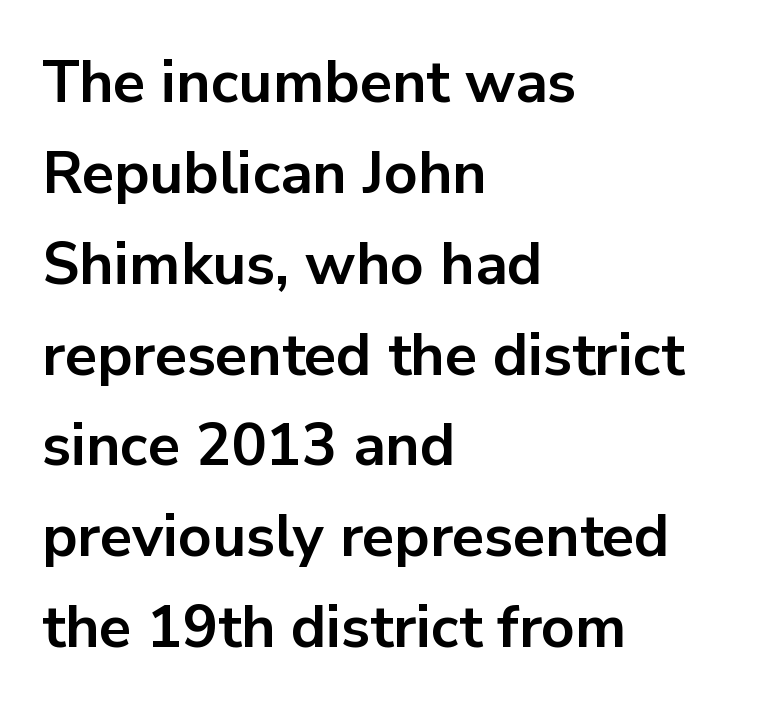
{"serif": "no", "italic": "no", "bold": "yes", "weight": "bold", "width": "normal", "stroke_contrast": "low", "x_height": "medium", "monospaced": "no", "underline": "no", "align": "left", "line_spacing": "normal", "line_spacing_ratio": 1.54, "letter_spacing": "normal", "letter_spacing_em": 0.0, "glyph_px": 59}
